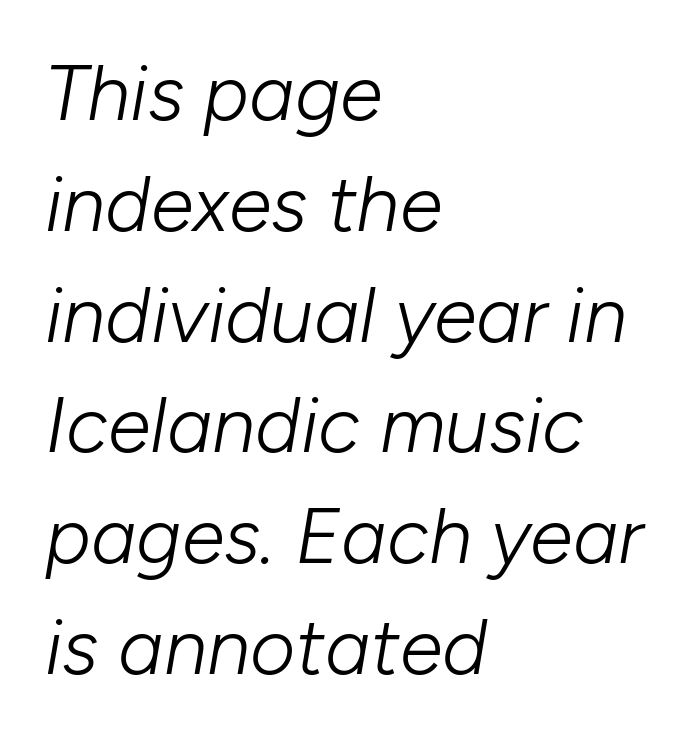
The image shows 78 px light type, italic (leaning right); set left-aligned, normal line spacing (1.42x), normal letter spacing, not underlined; low stroke contrast and a medium x-height.
